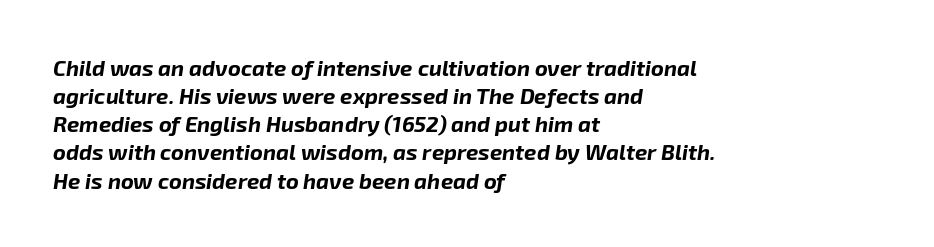
{"italic": "yes", "lean": "right", "slant_degrees": 8, "bold": "yes", "underline": "no", "align": "left", "line_spacing": "normal", "line_spacing_ratio": 1.28, "letter_spacing": "normal", "letter_spacing_em": 0.0, "glyph_px": 22}
